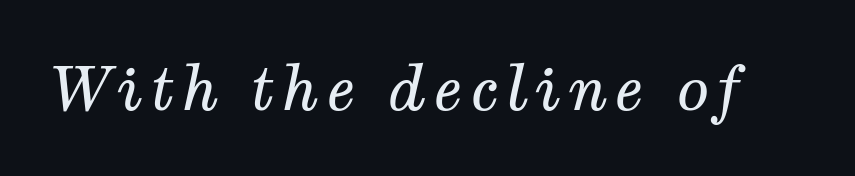
Quick note: italic. The zone under the glyphs is completely vacant. Type style note: has serifs. Unbolded letterforms with no extra heft. Think of a printed novel: that variable character pitch is what you see here.
